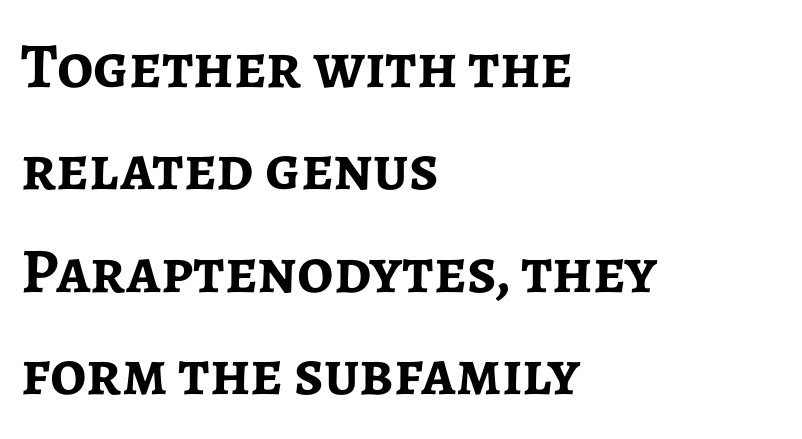
{"serif": "no", "italic": "no", "bold": "yes", "weight": "semibold", "width": "normal", "stroke_contrast": "low", "x_height": "medium", "monospaced": "no", "underline": "no", "align": "left", "line_spacing": "normal", "line_spacing_ratio": 1.6, "letter_spacing": "normal", "letter_spacing_em": 0.0, "glyph_px": 64}
